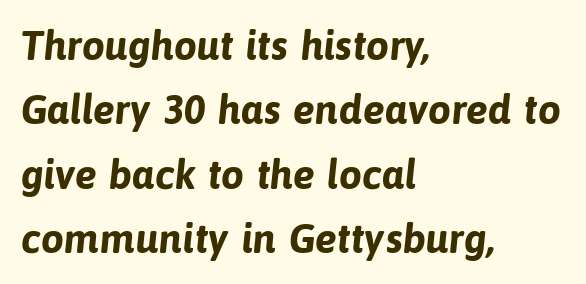
The image shows 41 px bold sans-serif type; set left-aligned, normal line spacing (1.57x), normal letter spacing, not underlined; low stroke contrast and a medium x-height.
